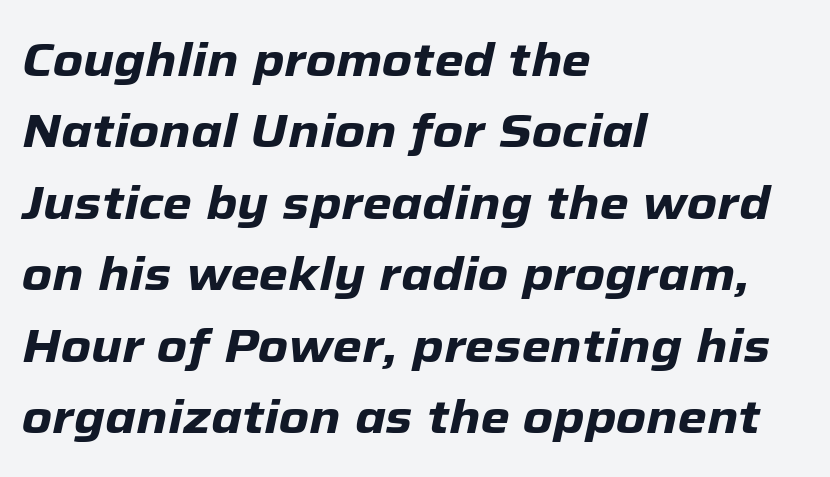
Type without underlining. Caption: bold face, heavy strokes. This sample has the flowing, uneven cadence of proportional lettering. Inter-character spacing is left at the font's built-in metrics. Typeset ragged right — the left edge is the straight one. The rendering uses a moderate line-height, typical for paragraphs.
